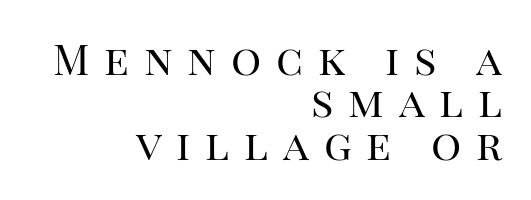
Q: Is the text bold? A: No.
Q: Is the text italic (slanted)? A: No, it is upright.
Q: Is the typeface a serif or a sans-serif typeface? A: Serif.
Q: Is the text underlined? A: No.
Q: How is the paragraph aligned? A: Right-aligned.
Q: Is the spacing between letters normal or unusually wide? A: Unusually wide.
Q: Is the spacing between lines tight, normal or loose? A: Tight.
Q: Width (condensed, normal, or wide)? A: Normal.
Q: Stroke contrast? A: High.
Q: x-height? A: Large.
Q: Monospaced? A: No.
